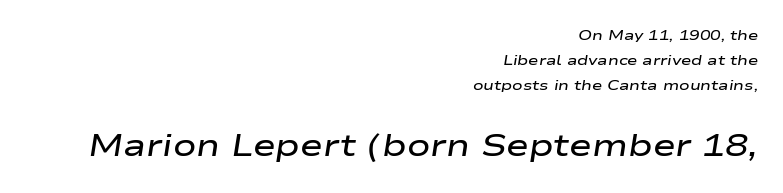
Q: Is the text bold? A: Semi-bold.
Q: Is the text italic (slanted)? A: Yes, it leans right by about 9 degrees.
Q: Is the text underlined? A: No.
Q: How is the paragraph aligned? A: Right-aligned.
Q: Is the spacing between letters normal or unusually wide? A: Normal.
Q: Which block of text is set in a larger size, the first (top) or the second (bottom)? A: The second (bottom) one.
Q: Width (condensed, normal, or wide)? A: Wide.
Q: Stroke contrast? A: Low.
Q: x-height? A: Medium.
Q: Monospaced? A: No.
